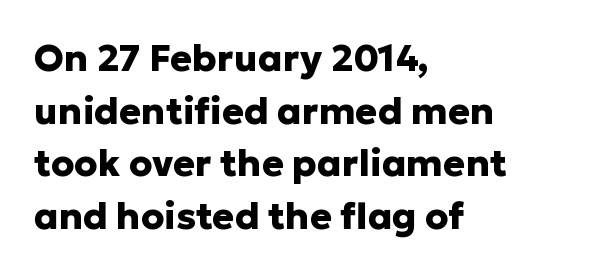
Q: Is the text bold? A: Yes.
Q: Is the text italic (slanted)? A: No, it is upright.
Q: Is the typeface a serif or a sans-serif typeface? A: Sans-serif.
Q: Is the text underlined? A: No.
Q: How is the paragraph aligned? A: Left-aligned.
Q: Is the spacing between letters normal or unusually wide? A: Normal.
Q: Is the spacing between lines tight, normal or loose? A: Normal.
Q: Width (condensed, normal, or wide)? A: Normal.
Q: Stroke contrast? A: Low.
Q: x-height? A: Medium.
Q: Monospaced? A: No.
